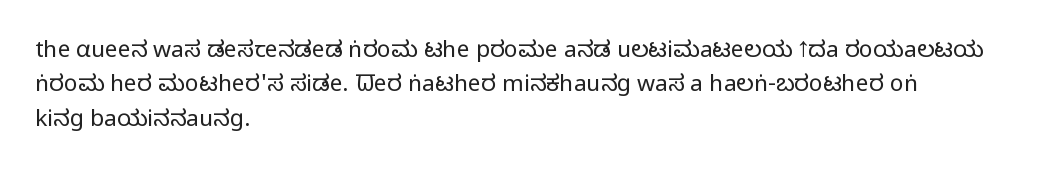
The image shows 23 px text type, upright; set left-aligned, normal line spacing (1.49x), normal letter spacing, not underlined.
